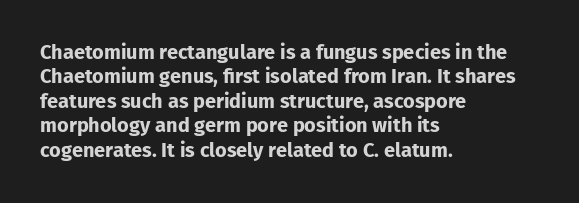
Q: Is the text bold? A: Yes.
Q: Is the text italic (slanted)? A: No, it is upright.
Q: Is the text underlined? A: No.
Q: How is the paragraph aligned? A: Left-aligned.
Q: Is the spacing between letters normal or unusually wide? A: Normal.
